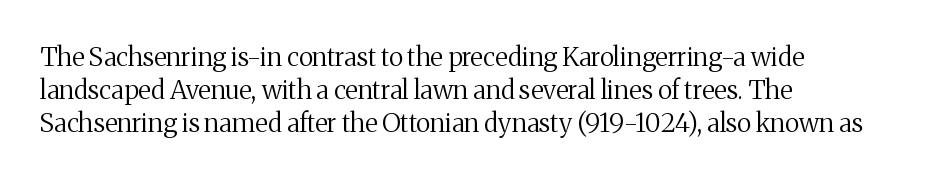
The image shows 26 px text type, upright; set left-aligned, normal line spacing (1.27x), normal letter spacing, not underlined.
